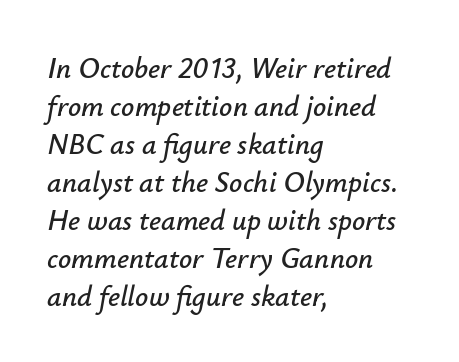
The image shows 29 px text type, italic (leaning right); set left-aligned, normal line spacing (1.31x), normal letter spacing, not underlined; low stroke contrast and a small x-height.
